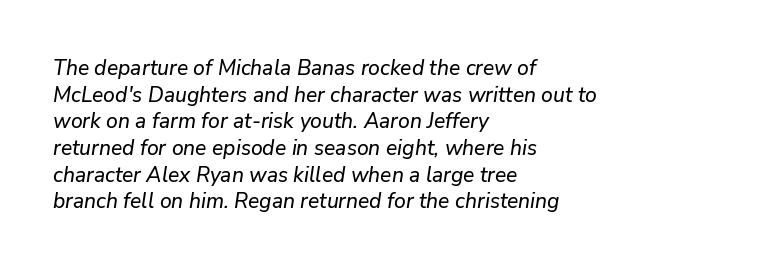
The rendering keeps characters at their native spacing. A clean baseline with only descenders dipping below it. Line spacing here is normal. The face used here has a pronounced slope to its letters. Leftover space on each line is placed entirely after the last word.
